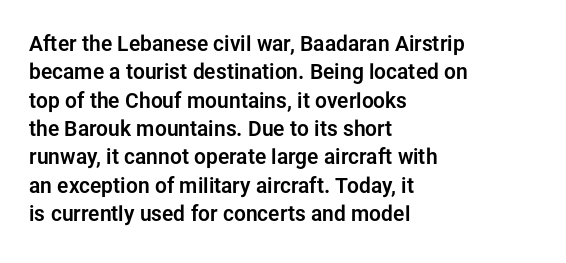
{"italic": "no", "underline": "no", "align": "left", "line_spacing": "normal", "line_spacing_ratio": 1.35, "letter_spacing": "normal", "letter_spacing_em": 0.0, "glyph_px": 21}
